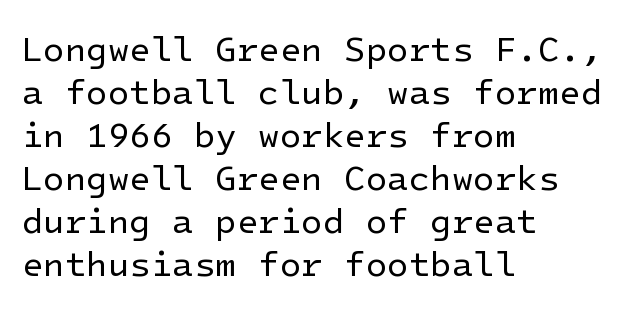
The image shows 35 px regular-weight sans-serif type, upright; set left-aligned, line spacing 1.23x, normal letter spacing, not underlined; low stroke contrast and a medium x-height.
